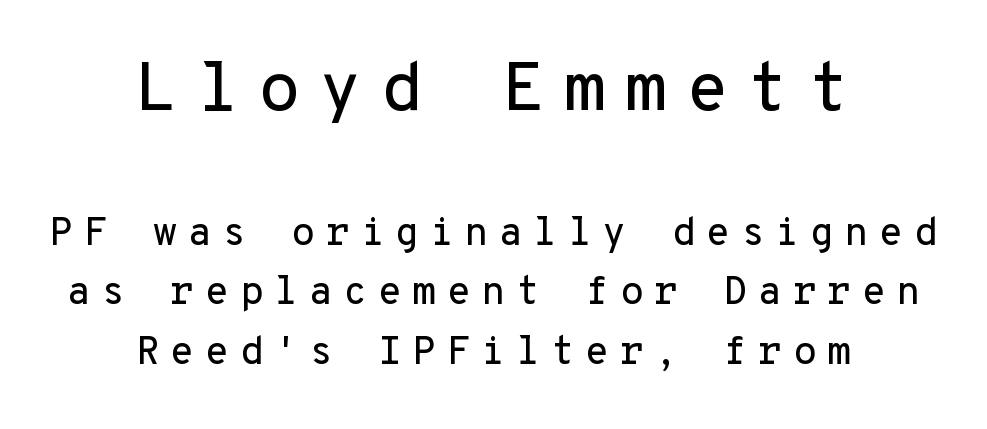
Do the characters align in a grid? Yes, the font is monospaced. Nothing sits at the stroke ends, so this counts as sans-serif. If you squint, the top block still reads clearly — it's the larger of the two. Centered paragraph, ragged on both sides.
